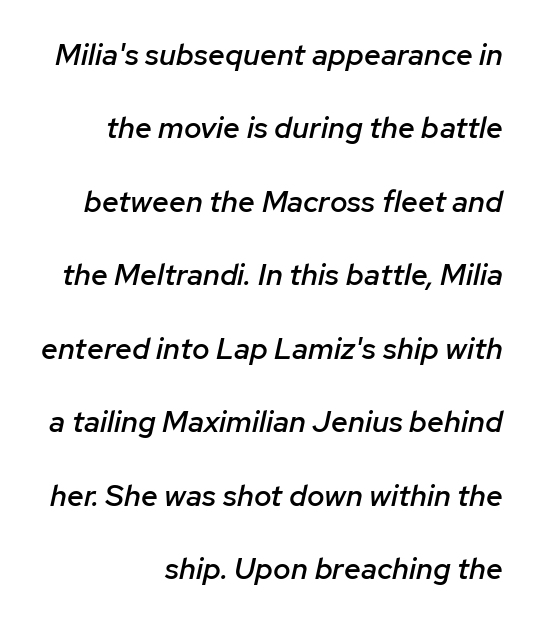
A typesetter would mark this as italic. Letter spacing: default. These lines are rendered in a variable-pitch font. Bold? Not quite — semibold, heavier than regular but stopping short.
